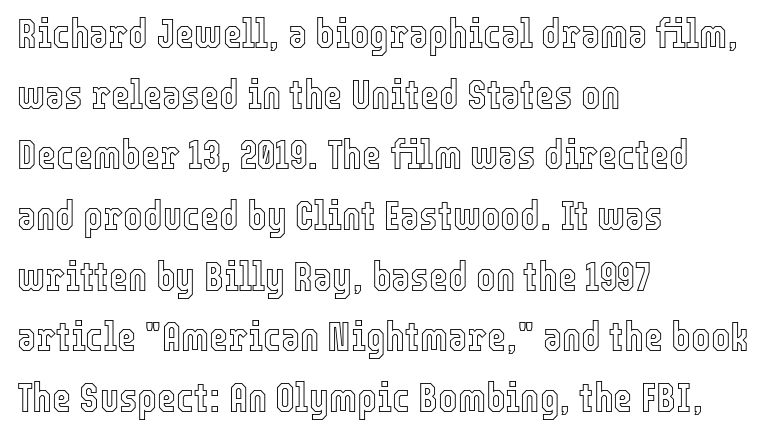
Q: Is the text italic (slanted)? A: No, it is upright.
Q: Is the text underlined? A: No.
Q: How is the paragraph aligned? A: Left-aligned.
Q: Is the spacing between letters normal or unusually wide? A: Normal.
Q: Is the spacing between lines tight, normal or loose? A: Normal.
Q: Width (condensed, normal, or wide)? A: Condensed.
Q: x-height? A: Medium.
Q: Monospaced? A: No.
